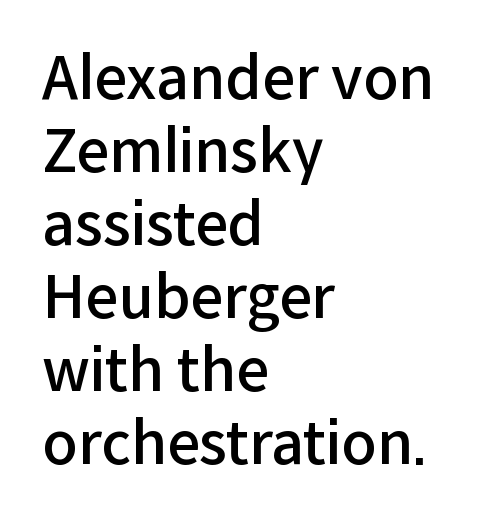
Q: Is the text bold? A: Semi-bold.
Q: Is the text italic (slanted)? A: No, it is upright.
Q: Is the typeface a serif or a sans-serif typeface? A: Sans-serif.
Q: Is the text underlined? A: No.
Q: How is the paragraph aligned? A: Left-aligned.
Q: Is the spacing between letters normal or unusually wide? A: Normal.
Q: Is the spacing between lines tight, normal or loose? A: Normal.
Q: Width (condensed, normal, or wide)? A: Normal.
Q: Stroke contrast? A: Low.
Q: x-height? A: Medium.
Q: Monospaced? A: No.
